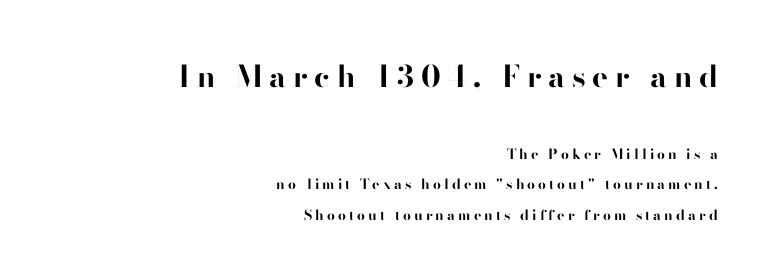
{"serif": "no", "italic": "no", "bold": "yes", "weight": "bold", "width": "normal", "stroke_contrast": "high", "x_height": "small", "monospaced": "no", "underline": "no", "align": "right", "line_spacing": "loose", "line_spacing_ratio": 2.19, "letter_spacing": "wide", "letter_spacing_em": 0.22, "larger_block": "first", "size_ratio": 2.14, "glyph_px": 30}
